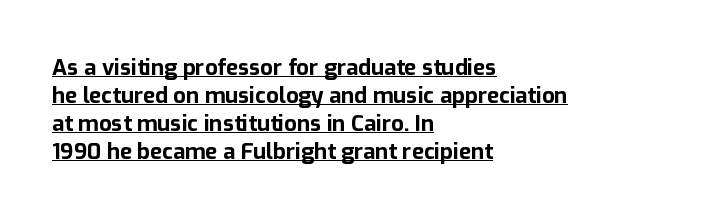
The image shows 22 px bold type, upright; set left-aligned, normal line spacing (1.27x), normal letter spacing, underlined.
